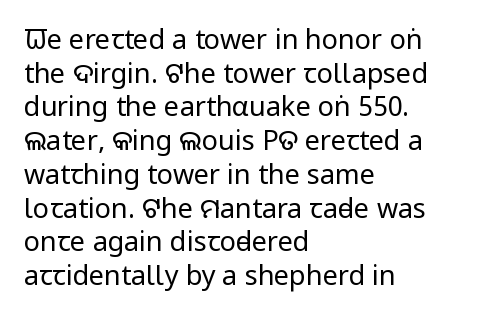
The image shows 27 px text type, upright; set left-aligned, normal line spacing (1.25x), normal letter spacing, not underlined.
